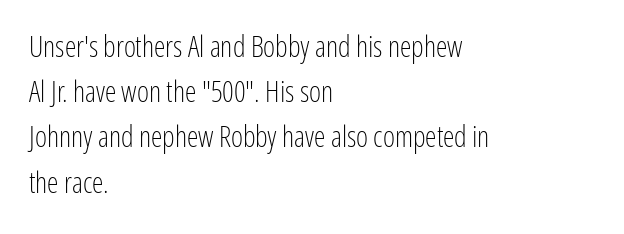
Unlike italic type, these characters show no tilt at all. Stroke mass is kept to a normal reading level or below. The letters advance in unequal steps, a hallmark of proportional type. A bare baseline throughout the passage.
